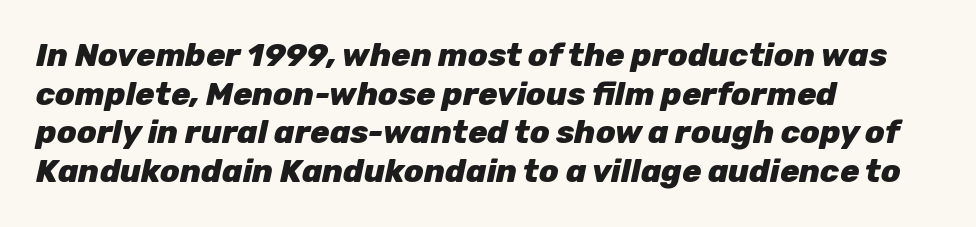
Q: Is the text bold? A: Yes.
Q: Is the text italic (slanted)? A: Yes, it leans right by about 12 degrees.
Q: Is the text underlined? A: No.
Q: How is the paragraph aligned? A: Left-aligned.
Q: Is the spacing between letters normal or unusually wide? A: Normal.
Q: Width (condensed, normal, or wide)? A: Normal.
Q: Stroke contrast? A: Low.
Q: x-height? A: Medium.
Q: Monospaced? A: No.
